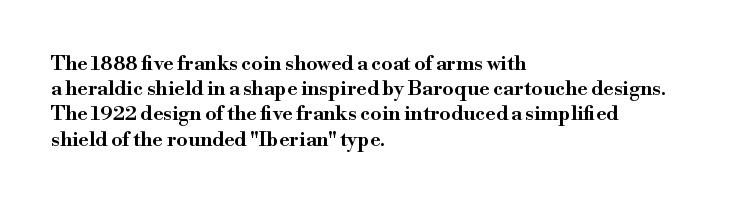
{"italic": "no", "underline": "no", "align": "left", "line_spacing": "normal", "line_spacing_ratio": 1.26, "letter_spacing": "normal", "letter_spacing_em": 0.0, "glyph_px": 20}
